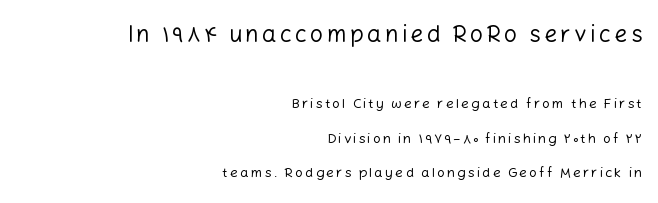
{"italic": "no", "bold": "no", "underline": "no", "align": "right", "line_spacing": "loose", "line_spacing_ratio": 2.49, "larger_block": "first", "size_ratio": 1.64, "glyph_px": 23}
